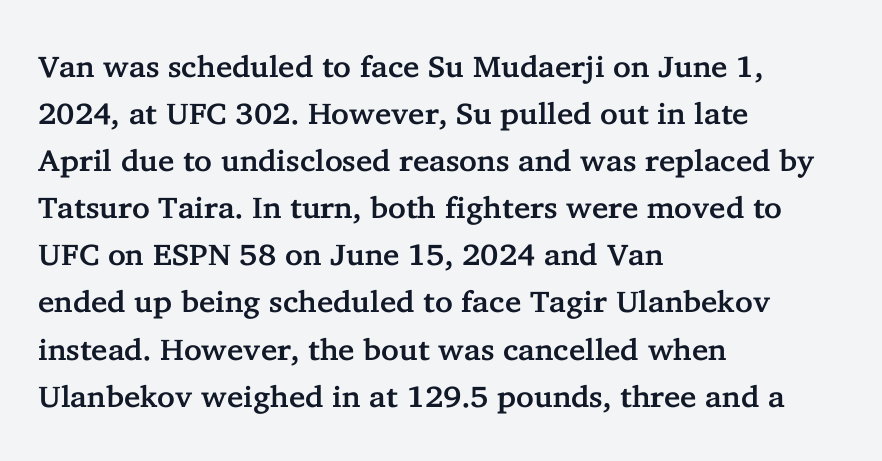
In CSS terms this would be text-align: left. Quick note: not italic, upright. Each row of text sits above clean, open space. The passage shown is typed in a proportional face where columns would drift.
